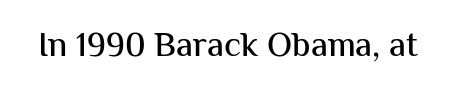
Q: Is the text italic (slanted)? A: No, it is upright.
Q: Is the typeface a serif or a sans-serif typeface? A: Sans-serif.
Q: Is the text underlined? A: No.
Q: Is the spacing between letters normal or unusually wide? A: Normal.
Q: Width (condensed, normal, or wide)? A: Normal.
Q: Stroke contrast? A: Medium.
Q: x-height? A: Medium.
Q: Monospaced? A: No.
